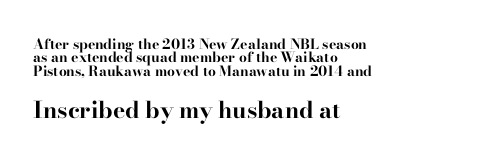
Q: Is the text bold? A: Yes.
Q: Is the text italic (slanted)? A: No, it is upright.
Q: Is the text underlined? A: No.
Q: How is the paragraph aligned? A: Left-aligned.
Q: Is the spacing between letters normal or unusually wide? A: Normal.
Q: Is the spacing between lines tight, normal or loose? A: Tight.
Q: Which block of text is set in a larger size, the first (top) or the second (bottom)? A: The second (bottom) one.
